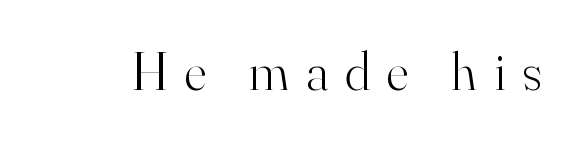
A bare baseline throughout the passage. A typesetter would call this proportional, since set widths differ per character. The letterforms sit at book weight or below. You can tell from the footed stems that serif type was used.
